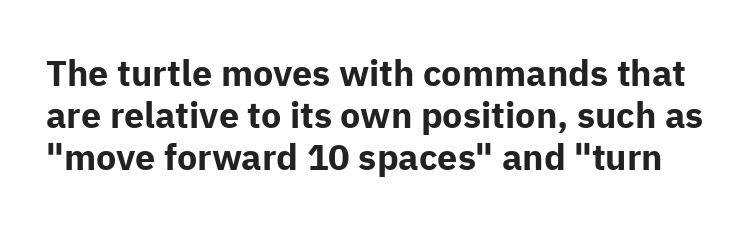
{"serif": "no", "italic": "no", "bold": "yes", "weight": "bold", "width": "normal", "stroke_contrast": "low", "x_height": "medium", "monospaced": "no", "underline": "no", "line_spacing_ratio": 1.16, "letter_spacing": "normal", "letter_spacing_em": 0.0, "glyph_px": 36}
